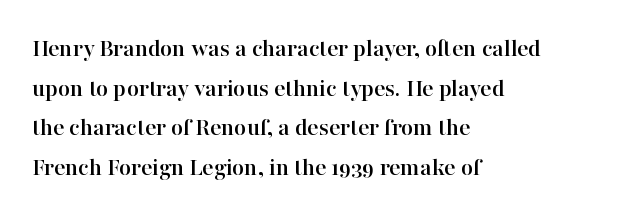
Interline gaps are of average width in this sample. The type sits square on the baseline with zero lean. Just letters on the line, the space beneath them empty. Students, note that the glyphs here touch the page at normal intervals. The rendering anchors every line to the left-hand side.
